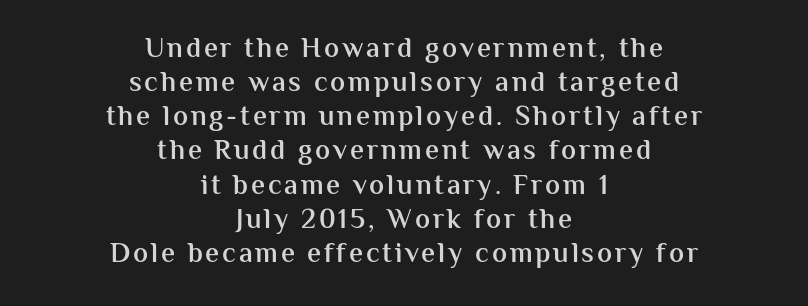
Q: Is the text bold? A: Semi-bold.
Q: Is the text italic (slanted)? A: No, it is upright.
Q: Is the typeface a serif or a sans-serif typeface? A: Sans-serif.
Q: Is the text underlined? A: No.
Q: How is the paragraph aligned? A: Centered.
Q: Width (condensed, normal, or wide)? A: Normal.
Q: Stroke contrast? A: Medium.
Q: x-height? A: Medium.
Q: Monospaced? A: No.
